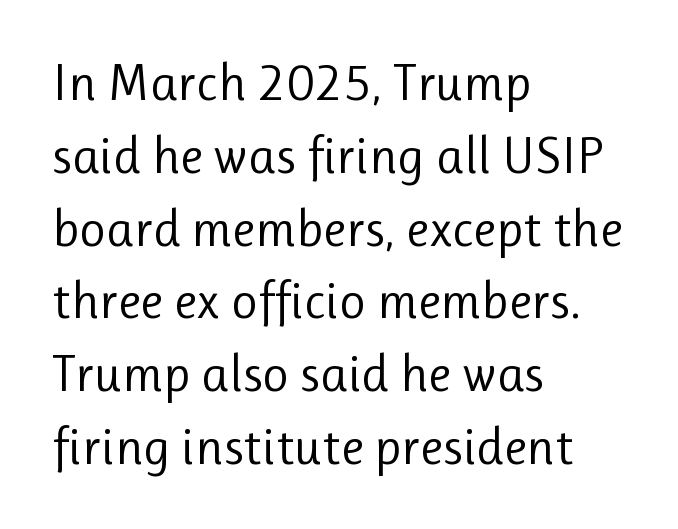
A roman cut, with each character standing at attention. Observe the ordinary spacing: letters are neighbours, not strangers. The letters advance in unequal steps, a hallmark of proportional type. These lines stack with their left ends in a neat column. Descender tails drop into unmarked territory.
